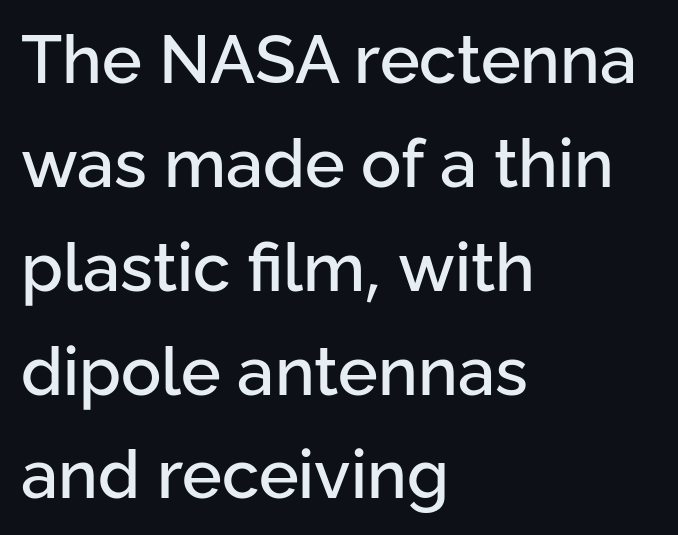
{"serif": "no", "italic": "no", "width": "normal", "stroke_contrast": "low", "x_height": "medium", "monospaced": "no", "underline": "no", "align": "left", "line_spacing": "normal", "line_spacing_ratio": 1.55, "letter_spacing": "normal", "letter_spacing_em": 0.0, "glyph_px": 67}
